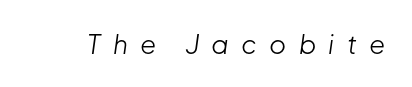
The baseline area is clear. Characters follow at a spacing far wider than the type designer built in. Slant detected: the letters are inclined. Compared with a typical body face, this is equally light or lighter still.
